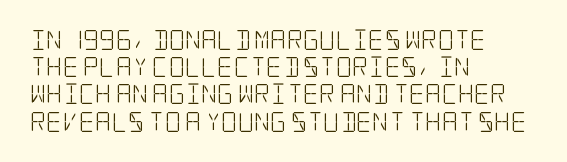
{"italic": "no", "bold": "no", "underline": "no", "align": "left", "line_spacing": "normal", "line_spacing_ratio": 1.36, "letter_spacing": "normal", "letter_spacing_em": 0.0, "glyph_px": 20}
